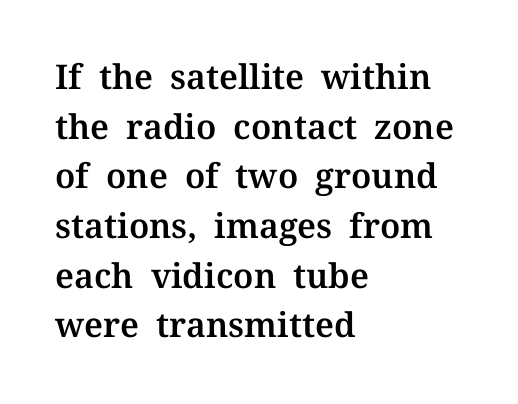
The image shows 34 px serif type, upright; set left-aligned, normal line spacing (1.46x), normal letter spacing, not underlined; medium stroke contrast and a medium x-height.
